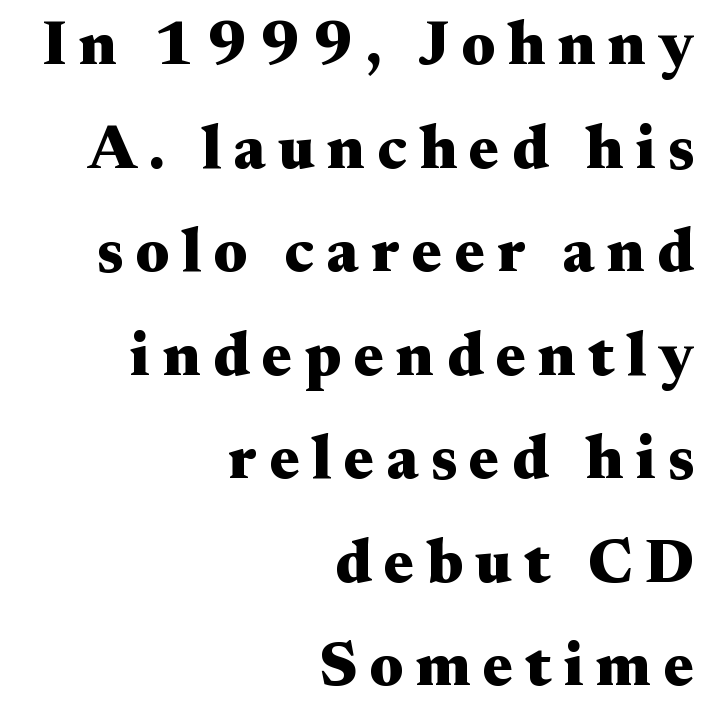
The lines are quadded right. The letters carry serifs — small finishing strokes at the ends of their stems. The passage shown is not underscored anywhere. The lettering holds an erect, upright posture throughout. In terms of letterspacing, this is a distinctly airy, spread setting.
